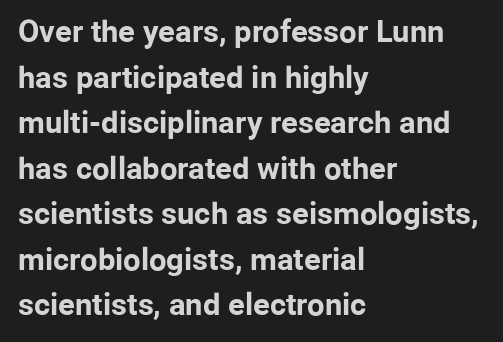
Q: Is the text bold? A: Yes.
Q: Is the text italic (slanted)? A: No, it is upright.
Q: Is the typeface a serif or a sans-serif typeface? A: Sans-serif.
Q: Is the text underlined? A: No.
Q: How is the paragraph aligned? A: Left-aligned.
Q: Is the spacing between letters normal or unusually wide? A: Normal.
Q: Is the spacing between lines tight, normal or loose? A: Normal.
Q: Width (condensed, normal, or wide)? A: Normal.
Q: Stroke contrast? A: Low.
Q: x-height? A: Medium.
Q: Monospaced? A: No.
